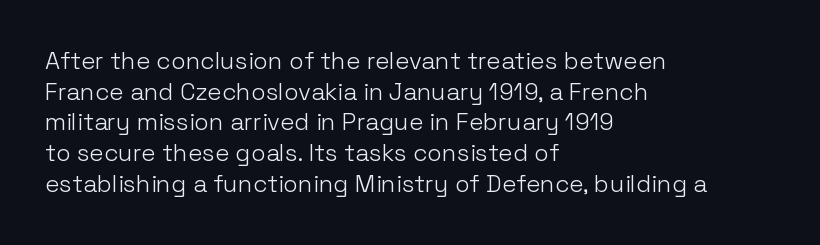
{"italic": "no", "bold": "no", "underline": "no", "align": "left", "line_spacing": "normal", "line_spacing_ratio": 1.28, "letter_spacing": "normal", "letter_spacing_em": 0.0, "glyph_px": 24}
